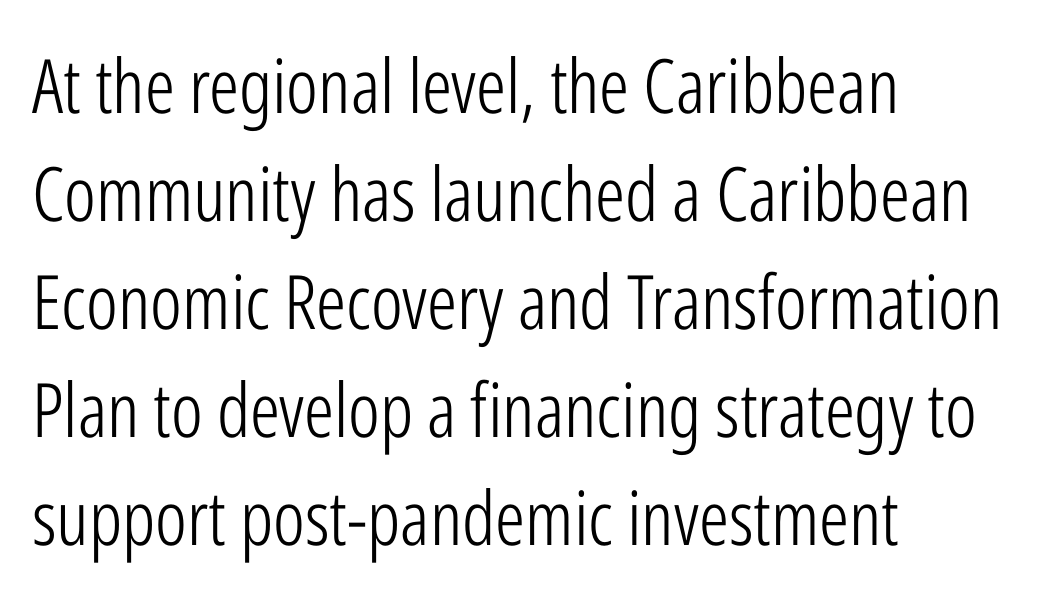
Q: Is the text bold? A: No.
Q: Is the text italic (slanted)? A: No, it is upright.
Q: Is the typeface a serif or a sans-serif typeface? A: Sans-serif.
Q: Is the text underlined? A: No.
Q: How is the paragraph aligned? A: Left-aligned.
Q: Is the spacing between letters normal or unusually wide? A: Normal.
Q: Is the spacing between lines tight, normal or loose? A: Normal.
Q: Width (condensed, normal, or wide)? A: Condensed.
Q: Stroke contrast? A: Low.
Q: x-height? A: Medium.
Q: Monospaced? A: No.
